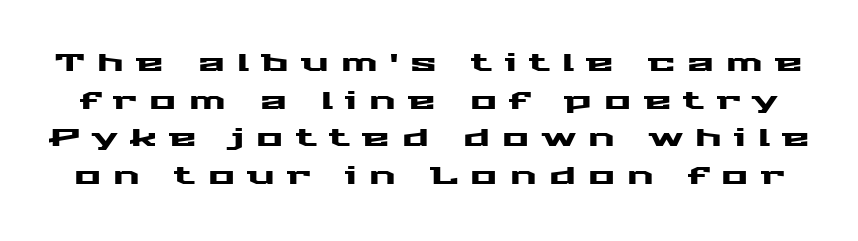
Q: Is the text italic (slanted)? A: No, it is upright.
Q: Is the text underlined? A: No.
Q: Is the spacing between letters normal or unusually wide? A: Unusually wide.
Q: Is the spacing between lines tight, normal or loose? A: Normal.
